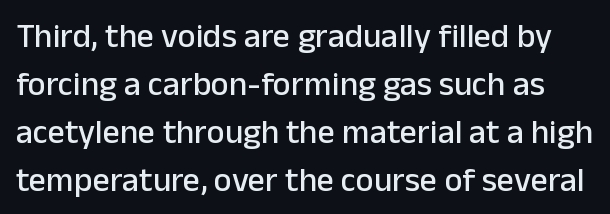
Look at the tracking — it's just the regular setting, nothing added. Notice how the stems are strictly vertical — no italics here. Note the varied advance widths — an 'i' is clearly narrower than an 'm'. Lines of text with bare space underneath. In terms of leading, this rendering sits right in the middle. Typographically, this falls in the sans-serif category.
